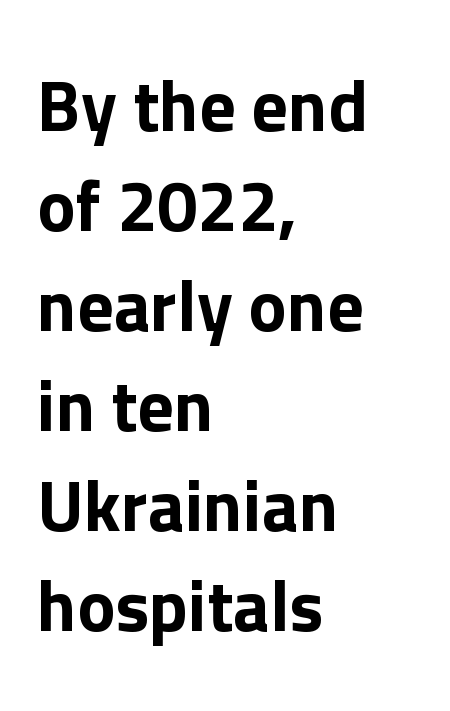
The lines in this sample share a left origin and differ only in where they stop. Lines of text with bare space underneath. Baseline-to-baseline distance is the conventional proportion of letter height. Ascenders rise straight up at ninety degrees. Each letter keeps its own natural width here, so spacing adapts to shape. Font category for this specimen: sans-serif.
